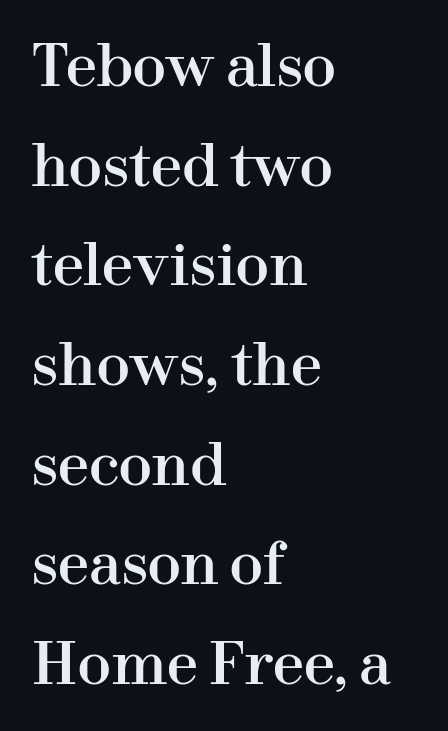
{"serif": "yes", "italic": "no", "width": "normal", "stroke_contrast": "high", "x_height": "medium", "monospaced": "no", "underline": "no", "align": "left", "line_spacing_ratio": 1.78, "letter_spacing": "normal", "letter_spacing_em": 0.0, "glyph_px": 56}
